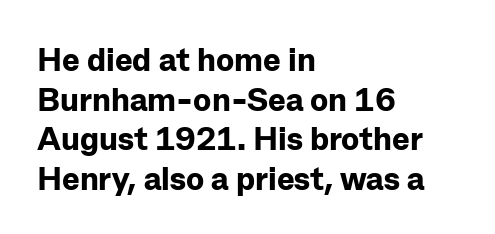
The image shows 33 px bold sans-serif type, upright; set left-aligned, line spacing 1.2x, normal letter spacing, not underlined; low stroke contrast and a medium x-height.
